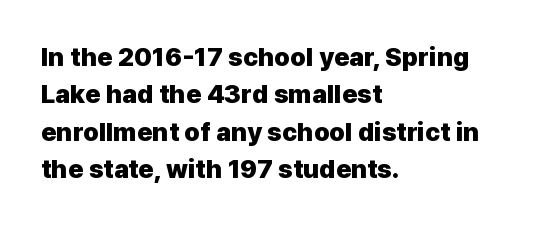
The image shows 26 px bold type, upright; set left-aligned, normal line spacing (1.44x), normal letter spacing, not underlined.
